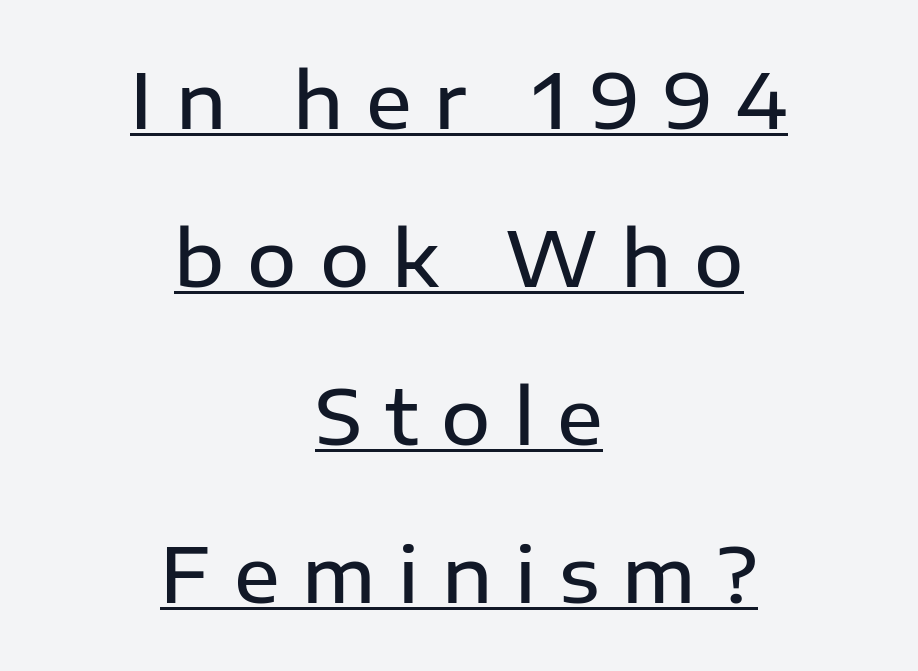
The tracking jumps out immediately: characters are airy and widely separated. Summary of weight: moderately heavy, a semibold. The lettering stays uniformly vertical, giving the passage a roman look. Nothing sits at the stroke ends, so this counts as sans-serif. Here the designer chose a conventional face with non-uniform glyph widths.
